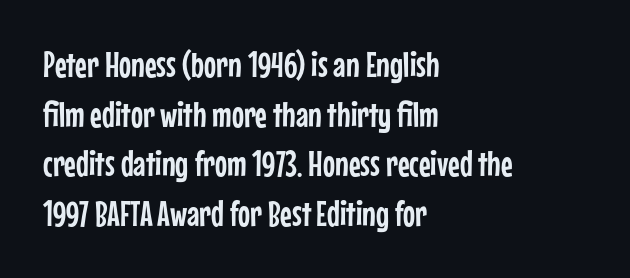
The image shows 36 px condensed sans-serif type, upright; set left-aligned, normal line spacing (1.38x), normal letter spacing, not underlined; low stroke contrast and a medium x-height.
